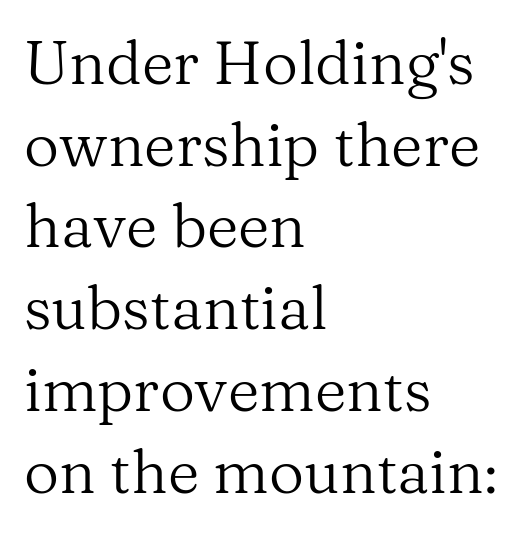
{"serif": "yes", "italic": "no", "bold": "no", "weight": "regular", "width": "normal", "stroke_contrast": "medium", "x_height": "medium", "monospaced": "no", "underline": "no", "align": "left", "line_spacing": "normal", "line_spacing_ratio": 1.34, "letter_spacing": "normal", "letter_spacing_em": 0.0, "glyph_px": 61}
